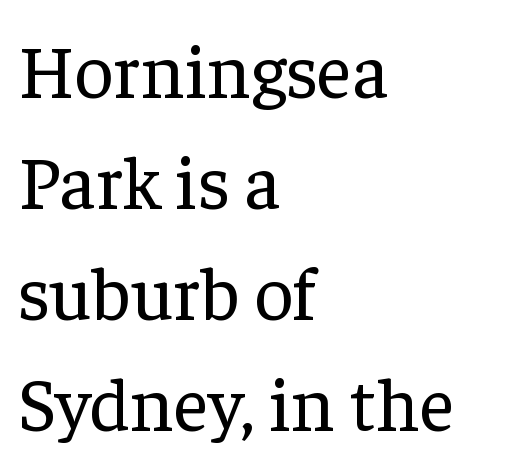
{"serif": "yes", "italic": "no", "bold": "no", "weight": "regular", "width": "normal", "stroke_contrast": "low", "x_height": "medium", "monospaced": "no", "underline": "no", "align": "left", "line_spacing": "normal", "line_spacing_ratio": 1.46, "letter_spacing": "normal", "letter_spacing_em": 0.0, "glyph_px": 76}
